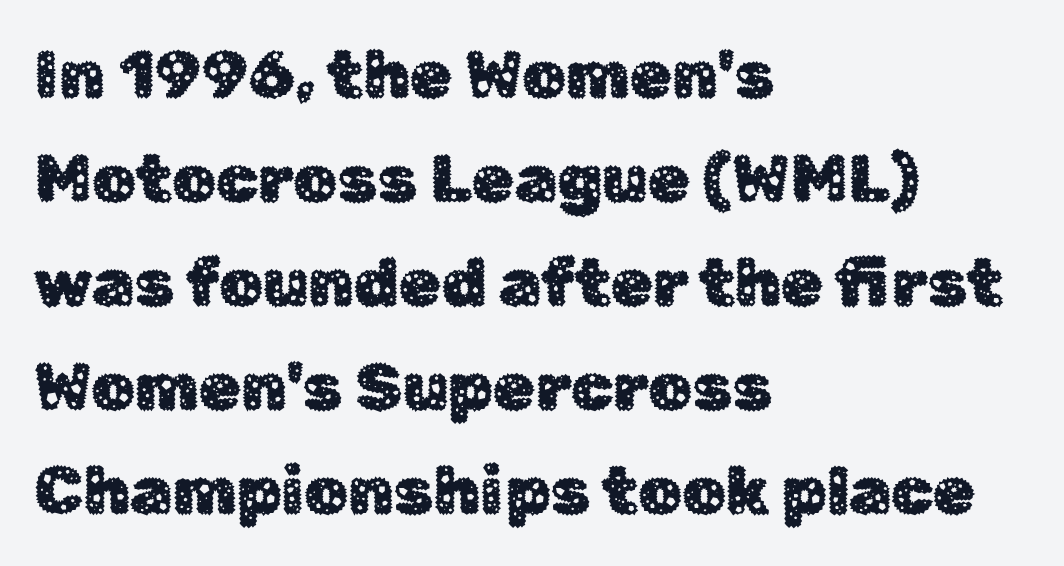
The image shows 68 px sans-serif type, upright; set left-aligned, normal line spacing (1.53x), normal letter spacing, not underlined; low stroke contrast and a medium x-height.
